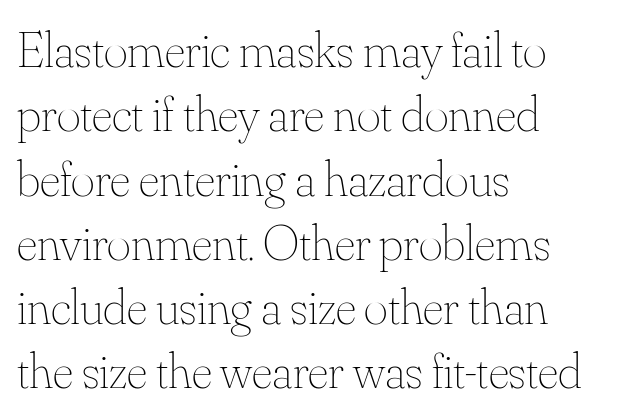
{"italic": "no", "bold": "no", "weight": "thin", "width": "normal", "stroke_contrast": "medium", "x_height": "small", "monospaced": "no", "underline": "no", "align": "left", "line_spacing": "normal", "line_spacing_ratio": 1.26, "letter_spacing": "normal", "letter_spacing_em": 0.0, "glyph_px": 51}
